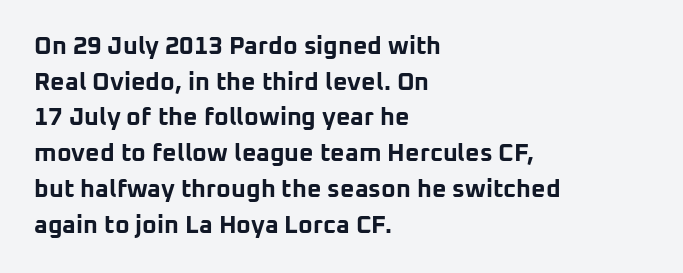
This rendering leaves character spacing at its baseline value. Any mark beneath the type? The region is blank. This is roman type, the default non-slanted kind. Pretty heavy lettering here — definitely bold. Notice how descenders clear the ascenders below comfortably — that's standard leading. All the whitespace from short lines collects on the right.
